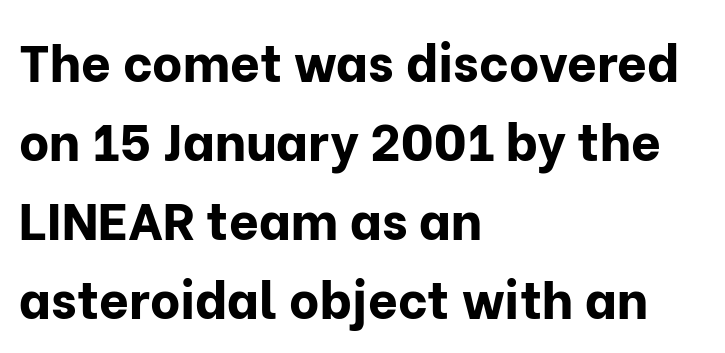
The image shows 52 px bold sans-serif type, upright; set left-aligned, normal line spacing (1.52x), normal letter spacing, not underlined; low stroke contrast and a medium x-height.
